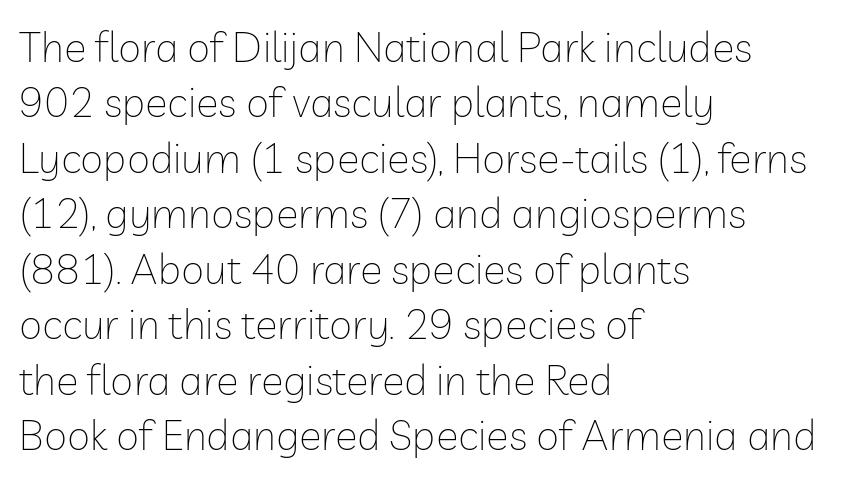
Normally led — the rows are evenly, conventionally spaced. Bold? No — there's no thickening of the strokes. Plain, unruled lines of type. You can tell from the bare stems that sans-serif type was used. What stands out about the letter spacing? Nothing — it is the standard amount.
